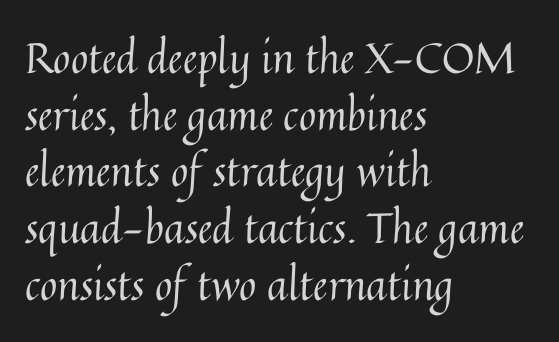
Q: Is the text bold? A: No.
Q: Is the text underlined? A: No.
Q: How is the paragraph aligned? A: Left-aligned.
Q: Is the spacing between letters normal or unusually wide? A: Normal.
Q: Is the spacing between lines tight, normal or loose? A: Normal.
Q: Width (condensed, normal, or wide)? A: Normal.
Q: Stroke contrast? A: Medium.
Q: x-height? A: Medium.
Q: Monospaced? A: No.
